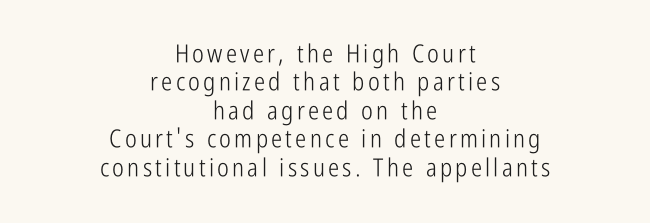
The image shows 25 px text type, upright; set centered, tight line spacing (1.14x), not underlined.
